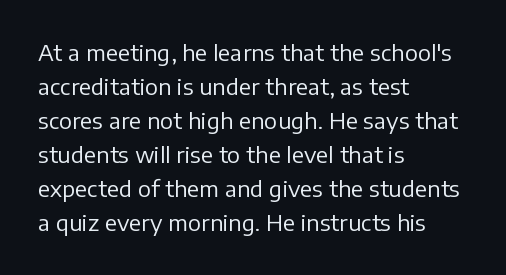
The image shows 22 px text type, upright; set left-aligned, normal line spacing (1.55x), normal letter spacing, not underlined.
